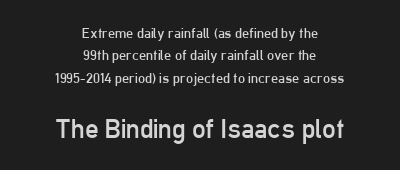
Teacher's note: observe the equal gaps on both sides — that is centered alignment. Notice how the stems are strictly vertical — no italics here. Here the second block reads like a headline and the first like body copy. The face looks like a standard text weight, possibly lighter.
